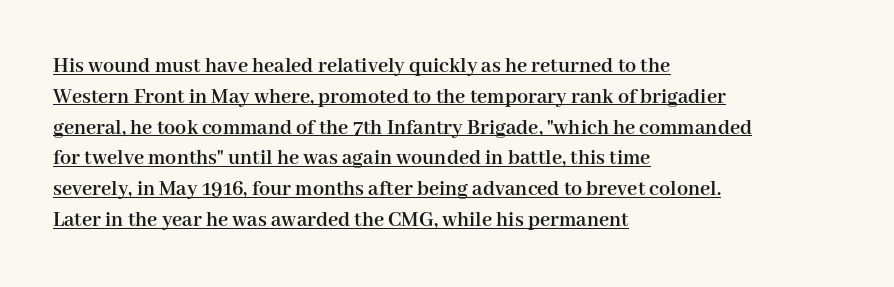
This rendering leaves character spacing at its baseline value. Weight: bold. The letters stand straight up with perfectly vertical stems. Horizontally, the lines are justified to the leading edge only.
